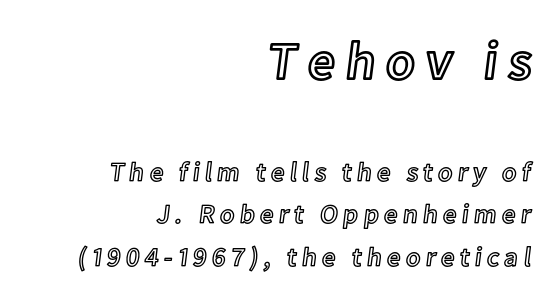
Q: Is the text italic (slanted)? A: Yes.
Q: Is the text underlined? A: No.
Q: How is the paragraph aligned? A: Right-aligned.
Q: Is the spacing between lines tight, normal or loose? A: Normal.
Q: Which block of text is set in a larger size, the first (top) or the second (bottom)? A: The first (top) one.
Q: Width (condensed, normal, or wide)? A: Normal.
Q: x-height? A: Medium.
Q: Monospaced? A: No.
